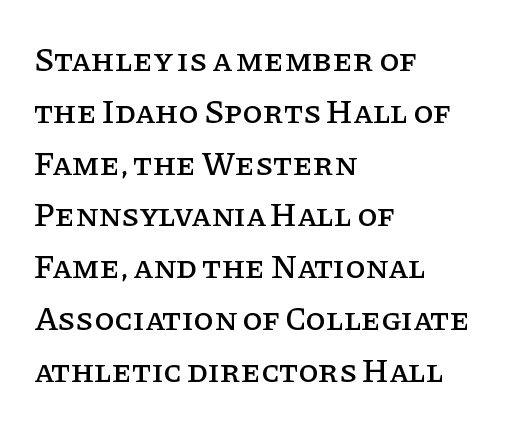
Q: Is the text italic (slanted)? A: No, it is upright.
Q: Is the typeface a serif or a sans-serif typeface? A: Serif.
Q: Is the text underlined? A: No.
Q: How is the paragraph aligned? A: Left-aligned.
Q: Is the spacing between letters normal or unusually wide? A: Normal.
Q: Is the spacing between lines tight, normal or loose? A: Normal.
Q: Width (condensed, normal, or wide)? A: Normal.
Q: Stroke contrast? A: Low.
Q: x-height? A: Large.
Q: Monospaced? A: No.
